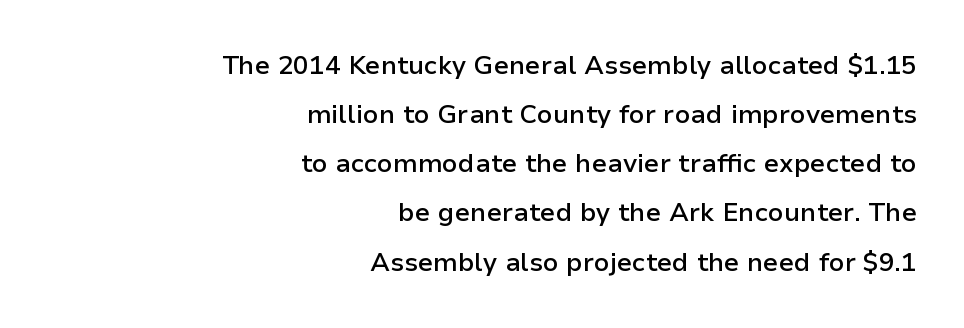
The lines in this sample share a right terminus and differ only in where they begin. A typesetter would mark this as roman, not italic. Just letters on the line, the space beneath them empty. Students, note that the glyphs here touch the page at normal intervals. The strokes are fattened partway — semibold, not bold.
